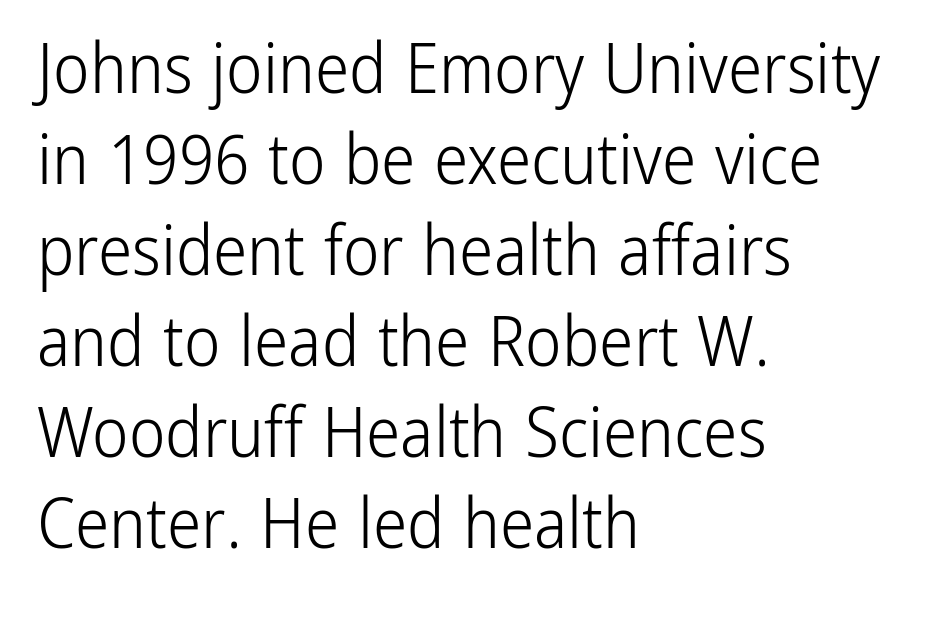
The image shows 69 px light, condensed sans-serif type, upright; set left-aligned, normal line spacing (1.32x), normal letter spacing, not underlined; low stroke contrast and a medium x-height.
